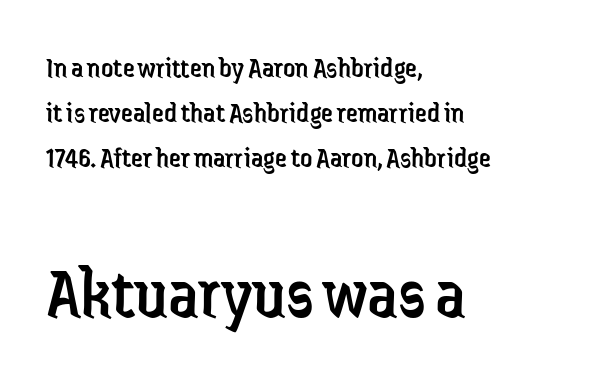
{"serif": "no", "italic": "no", "bold": "no", "weight": "regular", "width": "condensed", "stroke_contrast": "low", "x_height": "medium", "monospaced": "no", "underline": "no", "align": "left", "line_spacing": "normal", "line_spacing_ratio": 1.5, "letter_spacing": "normal", "letter_spacing_em": 0.0, "larger_block": "second", "size_ratio": 2.47, "glyph_px": 74}
